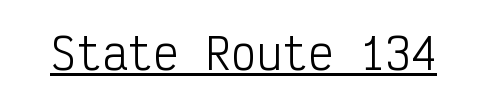
{"serif": "no", "italic": "no", "bold": "no", "weight": "light", "width": "condensed", "stroke_contrast": "low", "x_height": "medium", "monospaced": "yes", "underline": "yes", "letter_spacing": "normal", "letter_spacing_em": 0.0, "glyph_px": 43}
